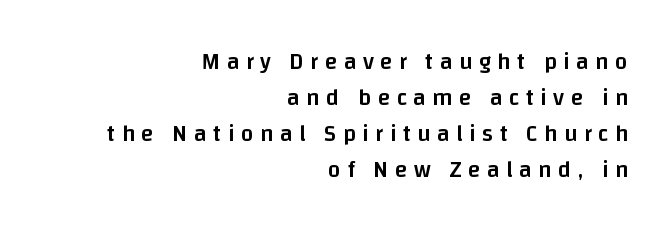
Q: Is the text bold? A: Semi-bold.
Q: Is the text italic (slanted)? A: No, it is upright.
Q: Is the text underlined? A: No.
Q: How is the paragraph aligned? A: Right-aligned.
Q: Is the spacing between letters normal or unusually wide? A: Unusually wide.
Q: Is the spacing between lines tight, normal or loose? A: Normal.
